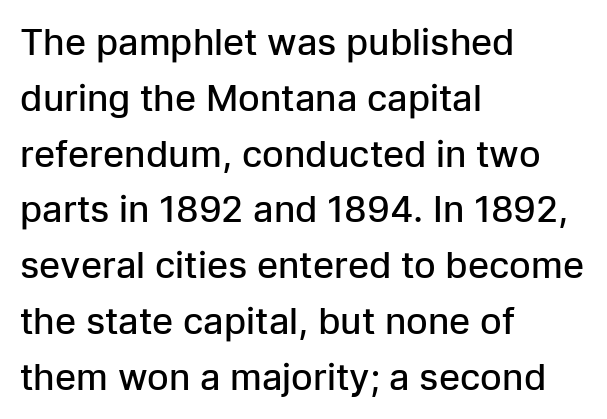
Honestly, the letter spacing is just normal — you wouldn't notice it. Firm but not heavy-handed strokes: this text is semibold. This rendering uses left alignment, leaving the right contour irregular. Quick note: underline off.
